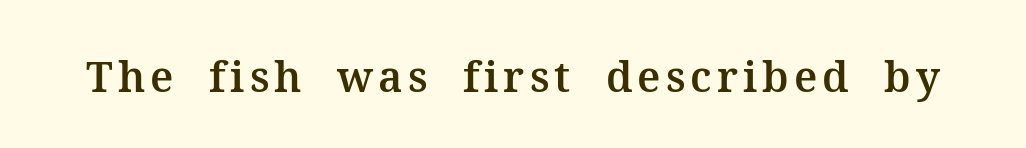
Does the lettering tilt? It doesn't — this is upright. The gap between lines stays unmarked. Proportional: the letters do not fall into vertical columns. The passage shown is typeset with a serif family.
